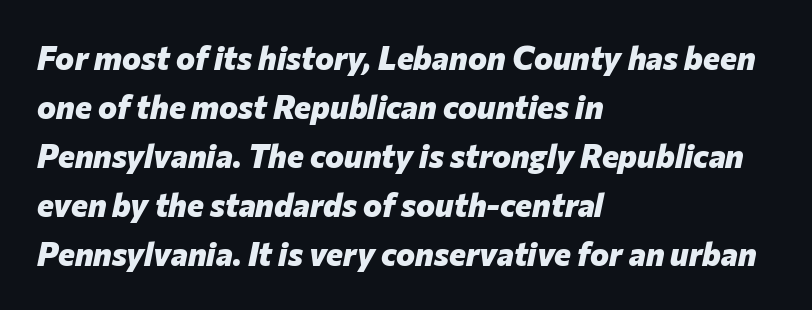
What weight is shown? A full bold with thick strokes. Caption: multi-line text, flush left, ragged right. This sample uses an oblique cut, with every glyph tilted off the vertical. The face used here is proportionally spaced, like ordinary book or web type. Short note: letters normally spaced.
